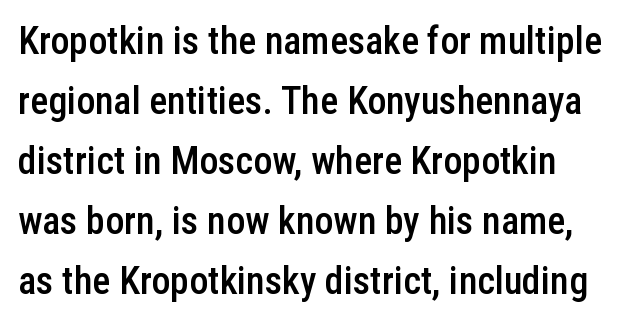
Line spacing here is normal. What stands out about the letter spacing? Nothing — it is the standard amount. Does the type have serifs? No, each stem ends abruptly. The axis of the letterforms is exactly vertical.
